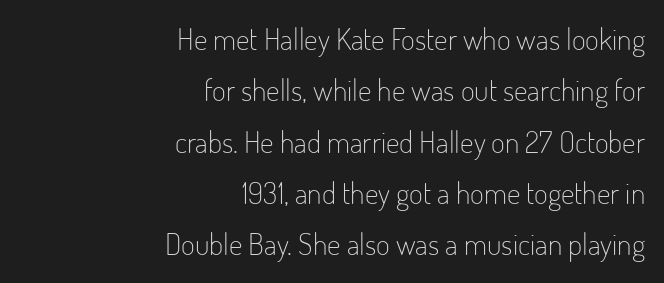
The image shows 30 px light, condensed sans-serif type, upright; set right-aligned, line spacing 1.71x, normal letter spacing, not underlined; low stroke contrast and a small x-height.
